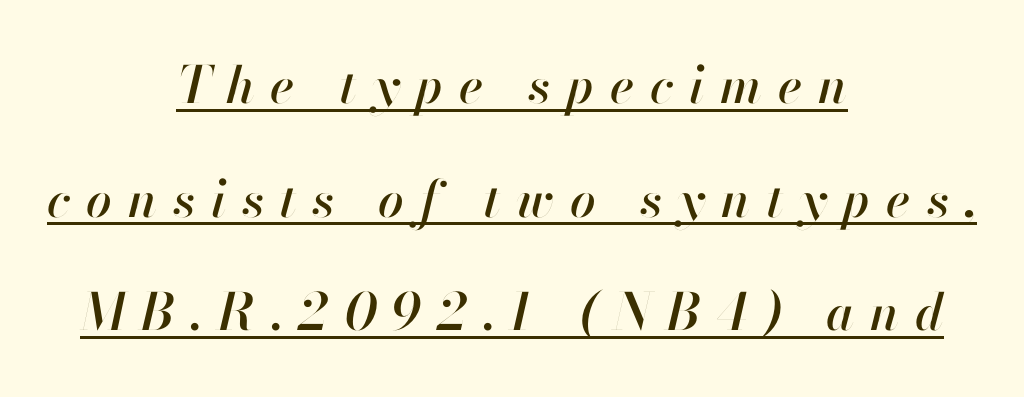
{"italic": "yes", "lean": "right", "slant_degrees": 13, "width": "normal", "stroke_contrast": "high", "x_height": "small", "monospaced": "no", "underline": "yes", "align": "center", "line_spacing": "loose", "line_spacing_ratio": 2.23, "letter_spacing": "wide", "letter_spacing_em": 0.31, "glyph_px": 51}
